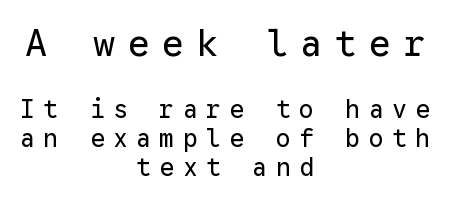
Q: Is the text bold? A: No.
Q: Is the text italic (slanted)? A: No, it is upright.
Q: Is the typeface a serif or a sans-serif typeface? A: Sans-serif.
Q: Is the text underlined? A: No.
Q: How is the paragraph aligned? A: Centered.
Q: Is the spacing between letters normal or unusually wide? A: Unusually wide.
Q: Which block of text is set in a larger size, the first (top) or the second (bottom)? A: The first (top) one.
Q: Width (condensed, normal, or wide)? A: Normal.
Q: Stroke contrast? A: Low.
Q: x-height? A: Medium.
Q: Monospaced? A: Yes.
